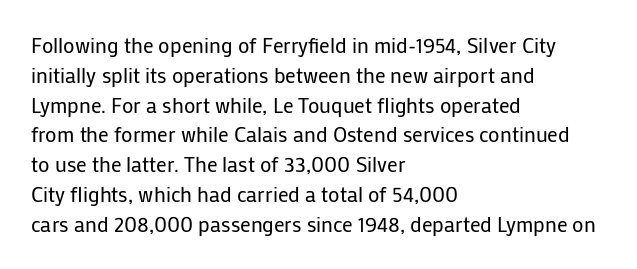
{"italic": "no", "bold": "no", "underline": "no", "align": "left", "line_spacing": "normal", "line_spacing_ratio": 1.42, "letter_spacing": "normal", "letter_spacing_em": 0.0, "glyph_px": 21}
